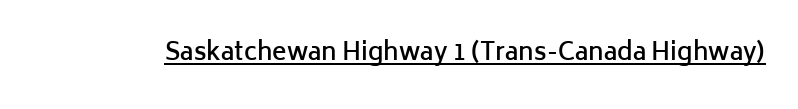
{"italic": "no", "bold": "semi", "underline": "yes", "letter_spacing": "normal", "letter_spacing_em": 0.0, "glyph_px": 24}
